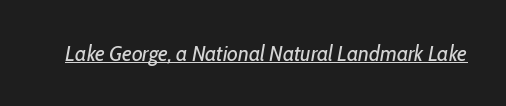
Q: Is the text bold? A: No.
Q: Is the text italic (slanted)? A: Yes, it leans right by about 10 degrees.
Q: Is the text underlined? A: Yes.
Q: Is the spacing between letters normal or unusually wide? A: Normal.
